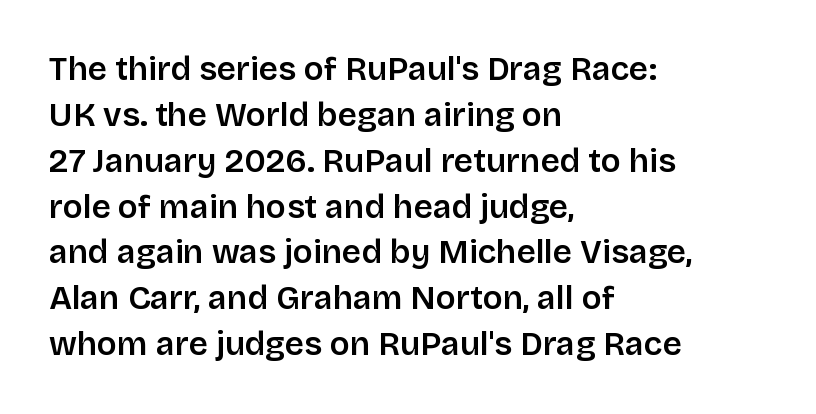
Compared with an ordinary text face, these strokes are moderately heavier — a semibold. Regular leading. The letters sit at their default tracking, neither squeezed nor spread. This is the regular roman posture of the typeface. Does the copy run flush right? No — it runs flush left.
